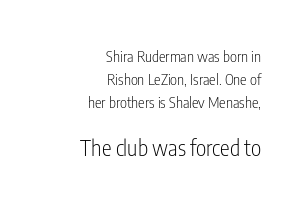
Q: Is the text bold? A: No.
Q: Is the text italic (slanted)? A: No, it is upright.
Q: Is the text underlined? A: No.
Q: How is the paragraph aligned? A: Right-aligned.
Q: Is the spacing between letters normal or unusually wide? A: Normal.
Q: Is the spacing between lines tight, normal or loose? A: Normal.
Q: Which block of text is set in a larger size, the first (top) or the second (bottom)? A: The second (bottom) one.
